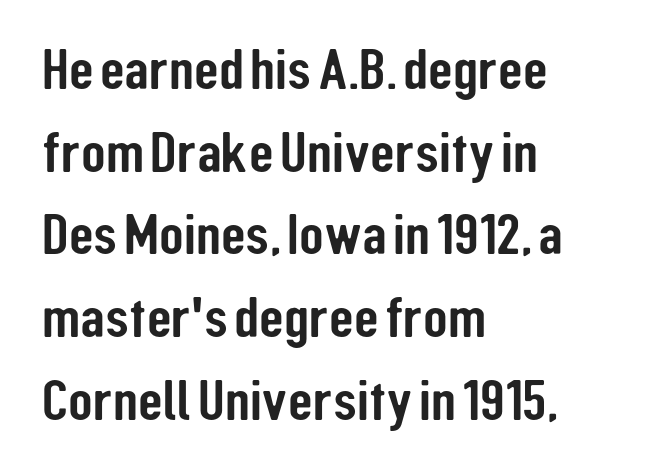
The image shows 57 px condensed sans-serif type, upright; set left-aligned, normal line spacing (1.45x), normal letter spacing, not underlined; low stroke contrast and a medium x-height.
